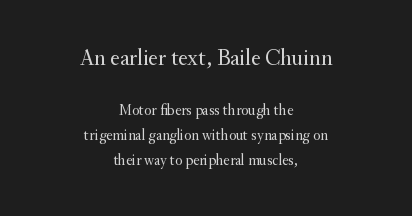
In terms of leading, this rendering sits right in the middle. Here the first block reads like a headline and the second like body copy. The strokes are not fattened; the text isn't bold. Underlining? Definitely not there. The gaps between neighbouring characters are ordinary and unremarkable. The paragraph has two soft edges and a firm central axis.
